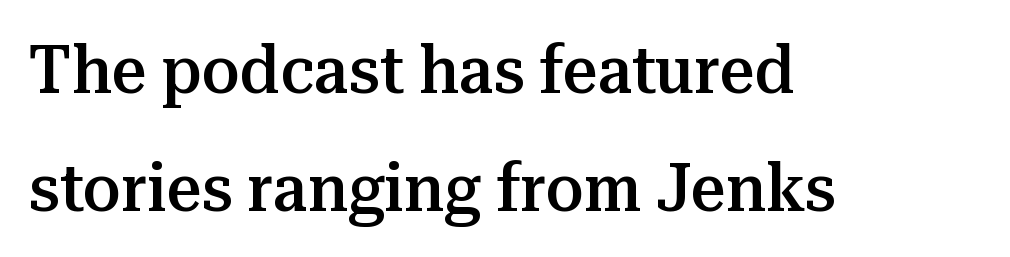
The image shows 68 px semibold serif type, upright; set left-aligned, line spacing 1.73x, normal letter spacing, not underlined; medium stroke contrast and a medium x-height.
